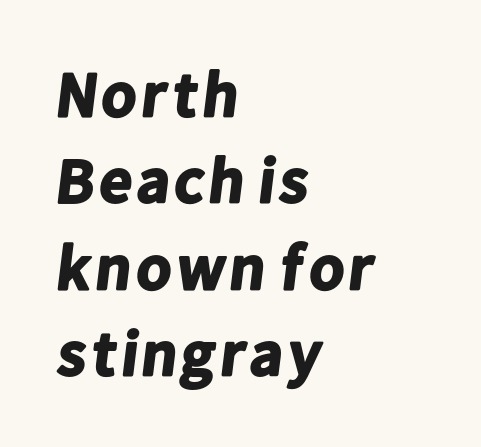
{"serif": "no", "bold": "yes", "weight": "bold", "width": "normal", "stroke_contrast": "low", "x_height": "medium", "monospaced": "no", "underline": "no", "align": "left", "line_spacing": "normal", "line_spacing_ratio": 1.35, "letter_spacing": "normal", "letter_spacing_em": 0.0, "glyph_px": 64}
